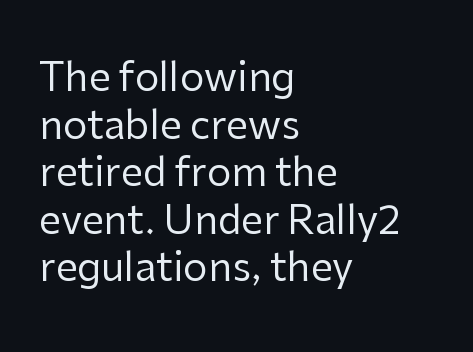
The image shows 39 px regular-weight sans-serif type, upright; set left-aligned, line spacing 1.22x, normal letter spacing, not underlined; low stroke contrast and a medium x-height.
